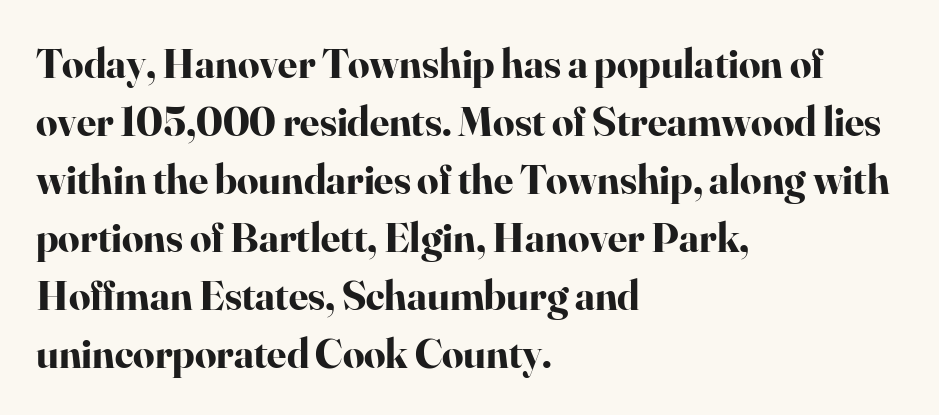
{"serif": "yes", "italic": "no", "bold": "yes", "weight": "bold", "width": "normal", "stroke_contrast": "high", "x_height": "small", "monospaced": "no", "underline": "no", "align": "left", "line_spacing": "normal", "line_spacing_ratio": 1.38, "letter_spacing": "normal", "letter_spacing_em": 0.0, "glyph_px": 42}
